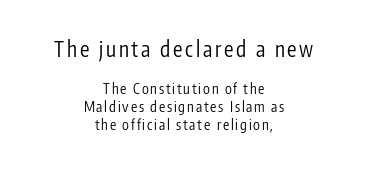
Is the type heavy? It reads as light-to-regular instead. Notice how the passage keeps no hard edge, just a central spine. The passage shown begins with its larger block and ends with its smaller one. The line-height multiplier appears to be the usual default. The zone under the glyphs is completely vacant. This is roman type, the default non-slanted kind.
